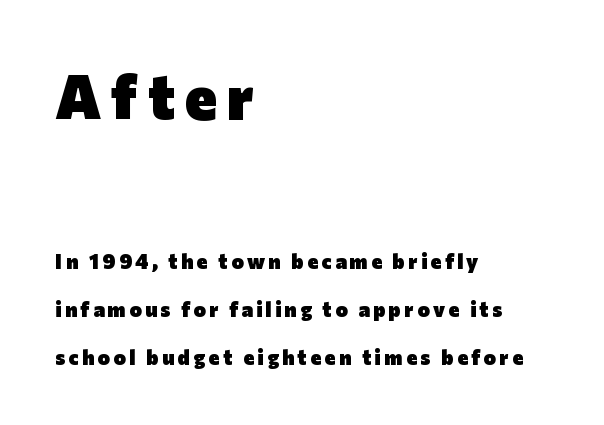
Q: Is the text bold? A: Yes.
Q: Is the text italic (slanted)? A: No, it is upright.
Q: Is the typeface a serif or a sans-serif typeface? A: Sans-serif.
Q: Is the text underlined? A: No.
Q: How is the paragraph aligned? A: Left-aligned.
Q: Is the spacing between lines tight, normal or loose? A: Loose.
Q: Which block of text is set in a larger size, the first (top) or the second (bottom)? A: The first (top) one.
Q: Width (condensed, normal, or wide)? A: Normal.
Q: Stroke contrast? A: Low.
Q: x-height? A: Medium.
Q: Monospaced? A: No.
